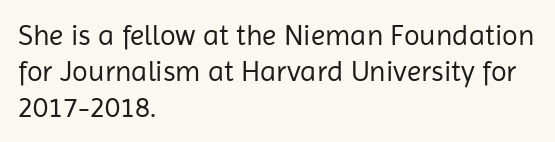
Q: Is the text bold? A: No.
Q: Is the text italic (slanted)? A: No, it is upright.
Q: Is the typeface a serif or a sans-serif typeface? A: Sans-serif.
Q: Is the text underlined? A: No.
Q: How is the paragraph aligned? A: Left-aligned.
Q: Is the spacing between letters normal or unusually wide? A: Normal.
Q: Width (condensed, normal, or wide)? A: Normal.
Q: Stroke contrast? A: Low.
Q: x-height? A: Medium.
Q: Monospaced? A: No.
